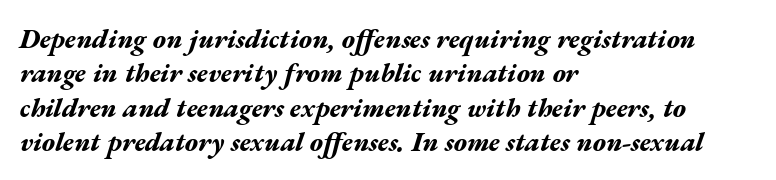
{"italic": "yes", "lean": "right", "slant_degrees": 17, "bold": "yes", "underline": "no", "align": "left", "line_spacing": "normal", "line_spacing_ratio": 1.27, "letter_spacing": "normal", "letter_spacing_em": 0.0, "glyph_px": 27}
